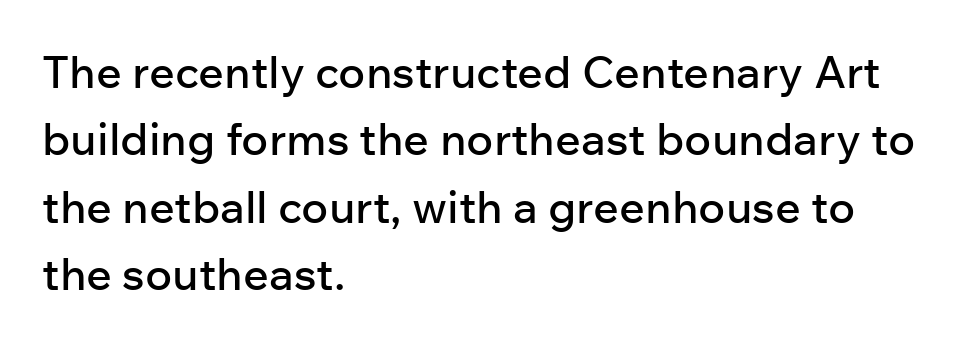
Q: Is the text italic (slanted)? A: No, it is upright.
Q: Is the typeface a serif or a sans-serif typeface? A: Sans-serif.
Q: Is the text underlined? A: No.
Q: How is the paragraph aligned? A: Left-aligned.
Q: Is the spacing between letters normal or unusually wide? A: Normal.
Q: Is the spacing between lines tight, normal or loose? A: Normal.
Q: Width (condensed, normal, or wide)? A: Normal.
Q: Stroke contrast? A: Low.
Q: x-height? A: Medium.
Q: Monospaced? A: No.
